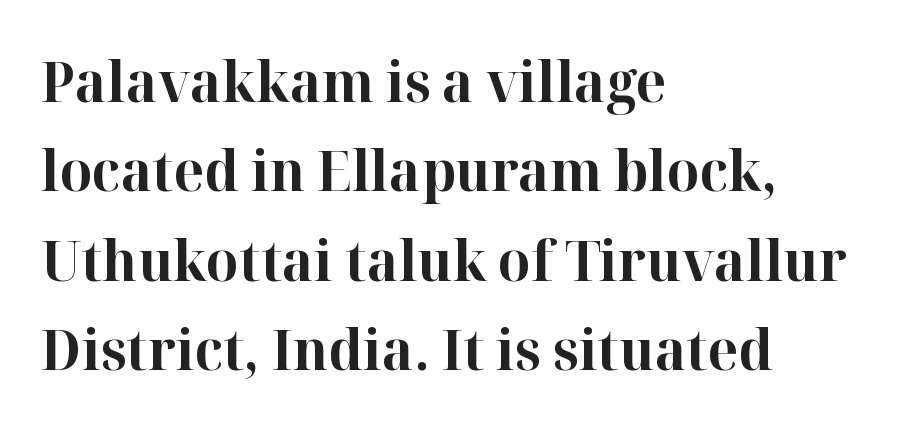
Each letter keeps its own natural width here, so spacing adapts to shape. Vertically, the passage feels balanced, rows spaced as you'd expect. Letter spacing: default. Nobody drew a line under any word here. This sample uses an upright cut, with every glyph sitting square on the baseline. Leftover space on each line is placed entirely after the last word.
